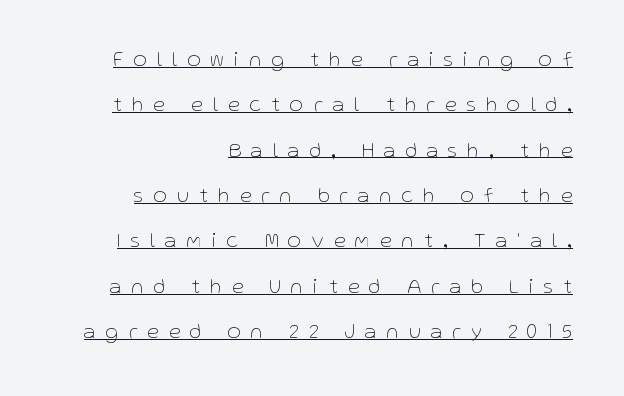
Tall strokes in this sample are plumb rather than angled. Which margin do the lines hug? The right one — the left edge is uneven. The passage shown is underscored from start to finish. Short note: letters widely spaced. These lines stand farther apart than default settings would place them. Is the stroke heavy? The answer is a plain regular-or-lighter.
